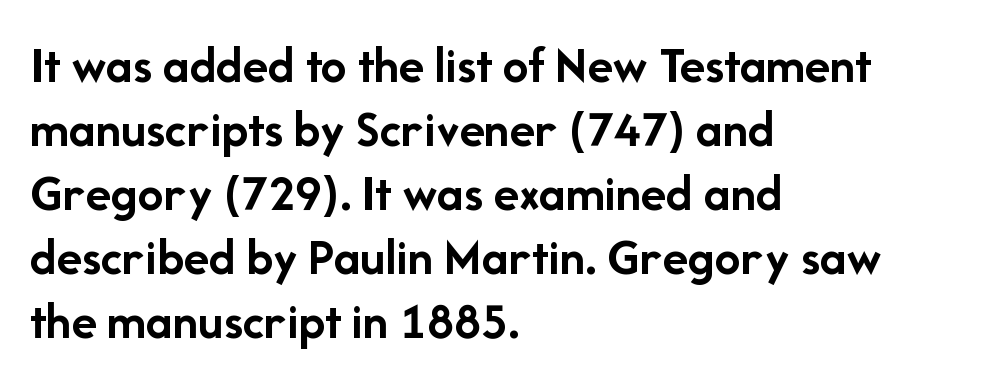
The image shows 52 px semibold sans-serif type, upright; set left-aligned, line spacing 1.23x, normal letter spacing, not underlined; low stroke contrast and a medium x-height.
